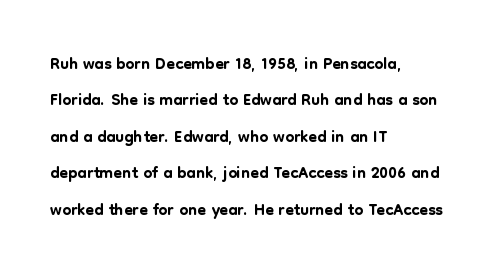
Plain, unruled lines of type. The type is set solid horizontally, with unmodified tracking. Tall strokes in this sample are plumb rather than angled. Regarding leading, the lines here are spaced in the standard way.
